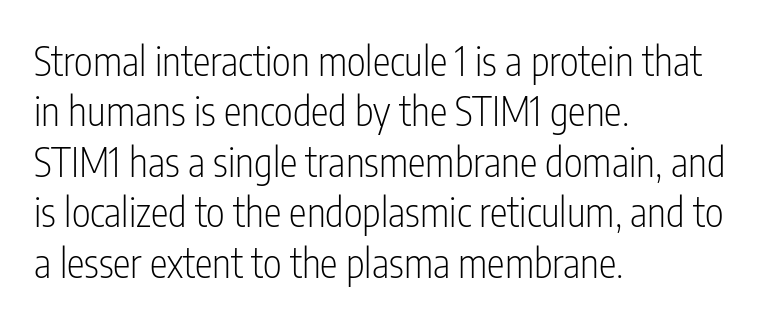
Q: Is the text bold? A: No.
Q: Is the text italic (slanted)? A: No, it is upright.
Q: Is the typeface a serif or a sans-serif typeface? A: Sans-serif.
Q: Is the text underlined? A: No.
Q: How is the paragraph aligned? A: Left-aligned.
Q: Is the spacing between letters normal or unusually wide? A: Normal.
Q: Is the spacing between lines tight, normal or loose? A: Normal.
Q: Width (condensed, normal, or wide)? A: Condensed.
Q: Stroke contrast? A: Low.
Q: x-height? A: Medium.
Q: Monospaced? A: No.
